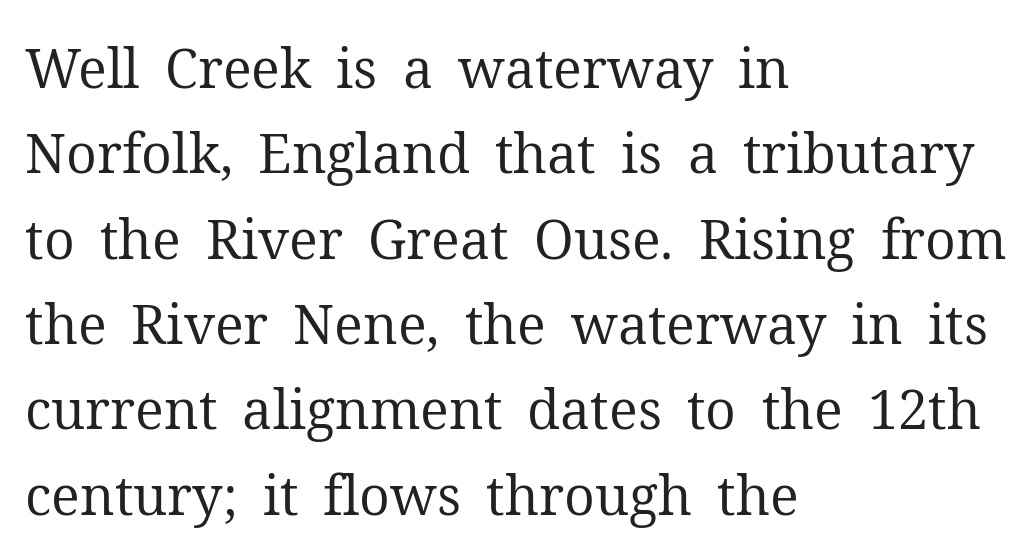
Q: Is the text bold? A: No.
Q: Is the text italic (slanted)? A: No, it is upright.
Q: Is the typeface a serif or a sans-serif typeface? A: Serif.
Q: Is the text underlined? A: No.
Q: How is the paragraph aligned? A: Left-aligned.
Q: Is the spacing between letters normal or unusually wide? A: Normal.
Q: Is the spacing between lines tight, normal or loose? A: Normal.
Q: Width (condensed, normal, or wide)? A: Normal.
Q: Stroke contrast? A: Medium.
Q: x-height? A: Medium.
Q: Monospaced? A: No.
